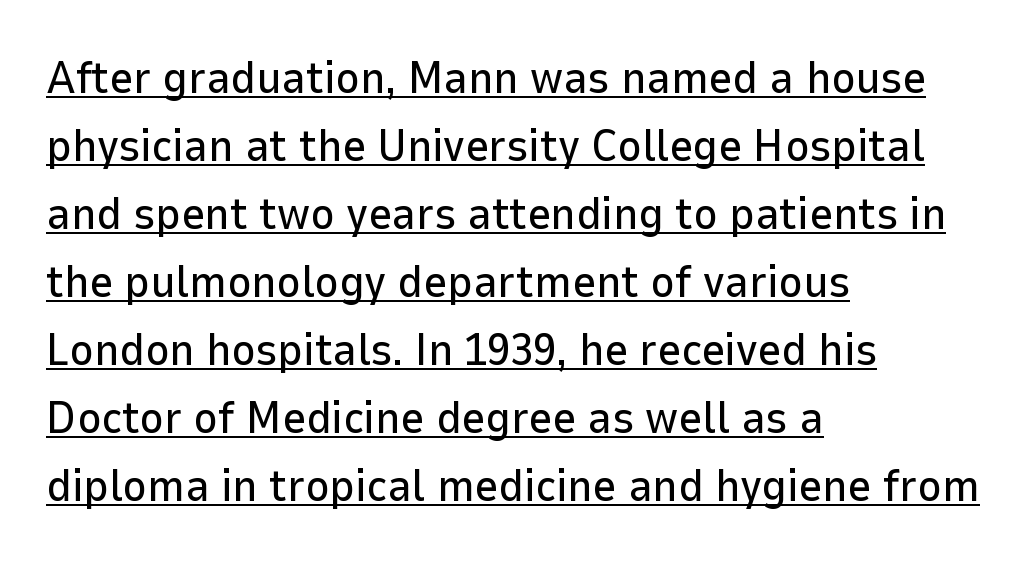
{"serif": "no", "italic": "no", "width": "normal", "stroke_contrast": "low", "x_height": "medium", "monospaced": "no", "underline": "yes", "align": "left", "line_spacing": "normal", "line_spacing_ratio": 1.48, "letter_spacing": "normal", "letter_spacing_em": 0.0, "glyph_px": 46}
